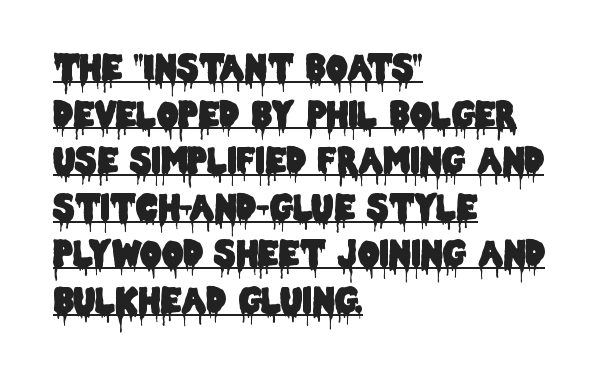
The image shows 34 px condensed sans-serif type, upright; set left-aligned, normal line spacing (1.37x), normal letter spacing, underlined; low stroke contrast and a large x-height.
